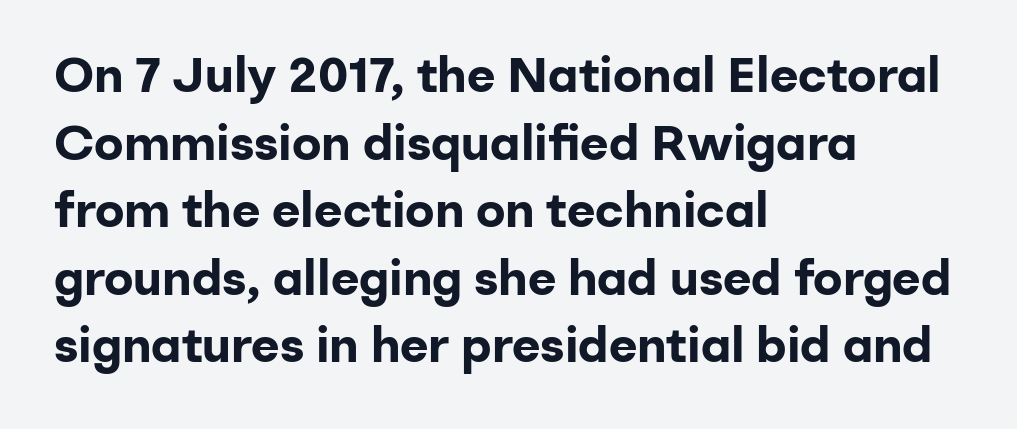
{"serif": "no", "italic": "no", "bold": "yes", "weight": "bold", "width": "normal", "stroke_contrast": "low", "x_height": "medium", "monospaced": "no", "underline": "no", "align": "left", "line_spacing": "normal", "line_spacing_ratio": 1.38, "letter_spacing": "normal", "letter_spacing_em": 0.0, "glyph_px": 49}
